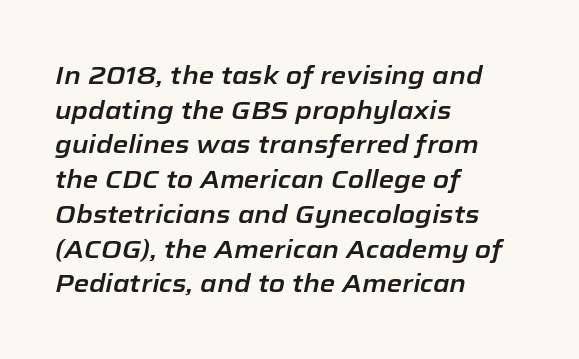
Q: Is the text italic (slanted)? A: Yes, it leans right by about 12 degrees.
Q: Is the text underlined? A: No.
Q: How is the paragraph aligned? A: Left-aligned.
Q: Is the spacing between letters normal or unusually wide? A: Normal.
Q: Is the spacing between lines tight, normal or loose? A: Normal.
